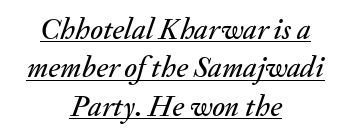
Q: Is the text italic (slanted)? A: Yes, it leans right by about 20 degrees.
Q: Is the text underlined? A: Yes.
Q: How is the paragraph aligned? A: Centered.
Q: Is the spacing between letters normal or unusually wide? A: Normal.
Q: Is the spacing between lines tight, normal or loose? A: Normal.
Q: Width (condensed, normal, or wide)? A: Normal.
Q: Stroke contrast? A: Medium.
Q: x-height? A: Small.
Q: Monospaced? A: No.
